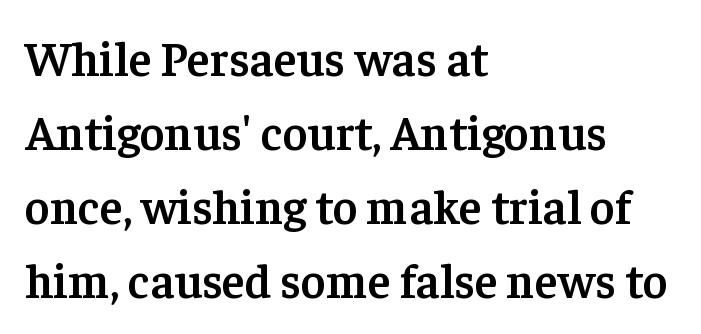
Baseline-to-baseline distance is the conventional proportion of letter height. Think of a printed novel: that variable character pitch is what you see here. One-word summary of the alignment: left. The lettering holds an erect, upright posture throughout. Is the letter spacing exaggerated? No — it looks like the ordinary default.
